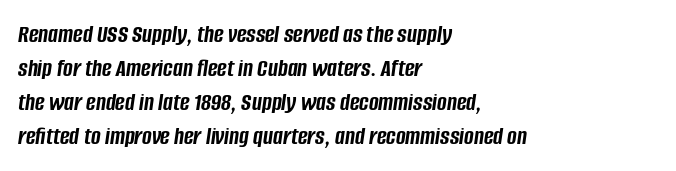
Look at the stroke-to-counter ratio: heavy, a bold. The baseline area is clear. An italicized treatment has been applied to the whole sample. The text block is weighted toward the left margin, trailing off unevenly rightward.
